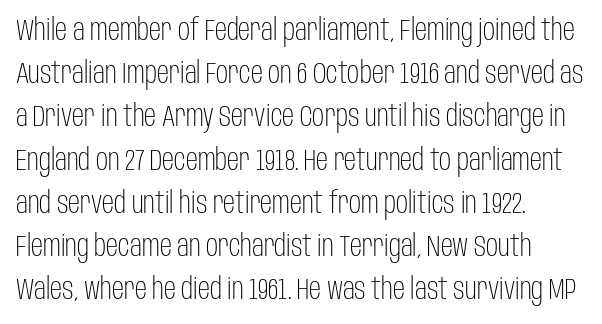
{"serif": "no", "italic": "no", "bold": "no", "weight": "light", "width": "condensed", "stroke_contrast": "low", "x_height": "large", "monospaced": "no", "underline": "no", "align": "left", "line_spacing": "normal", "line_spacing_ratio": 1.44, "letter_spacing": "normal", "letter_spacing_em": 0.0, "glyph_px": 30}
